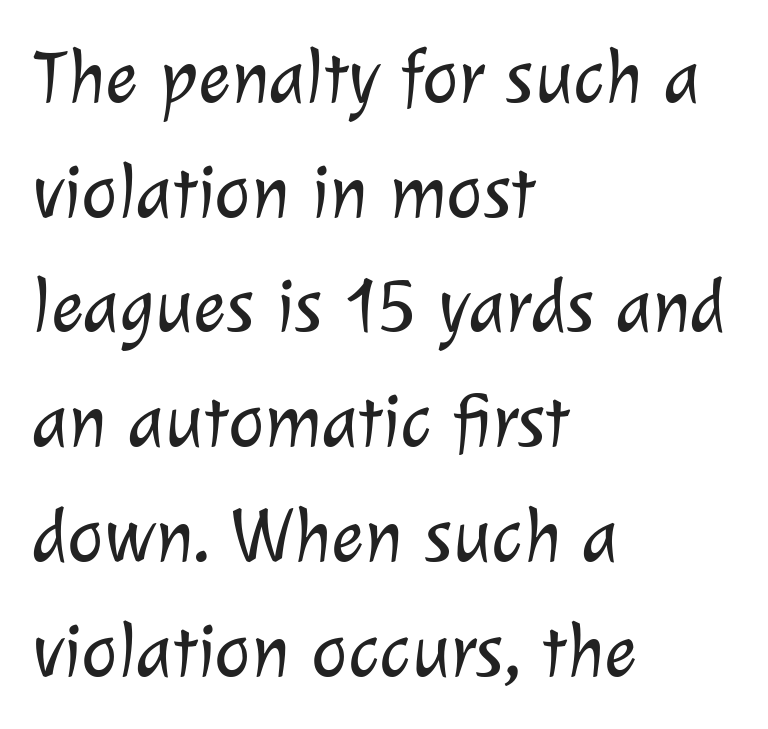
The image shows 77 px light sans-serif type; set left-aligned, normal line spacing (1.49x), normal letter spacing, not underlined; low stroke contrast and a medium x-height.
